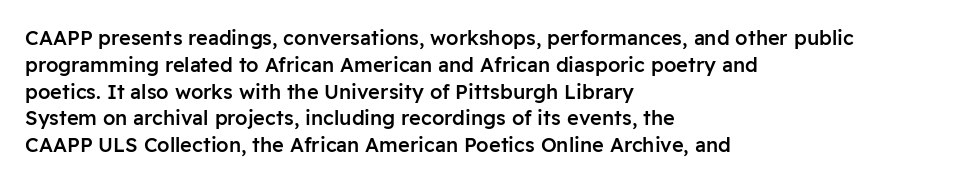
{"italic": "no", "bold": "semi", "underline": "no", "align": "left", "line_spacing": "normal", "line_spacing_ratio": 1.34, "letter_spacing": "normal", "letter_spacing_em": 0.0, "glyph_px": 20}
